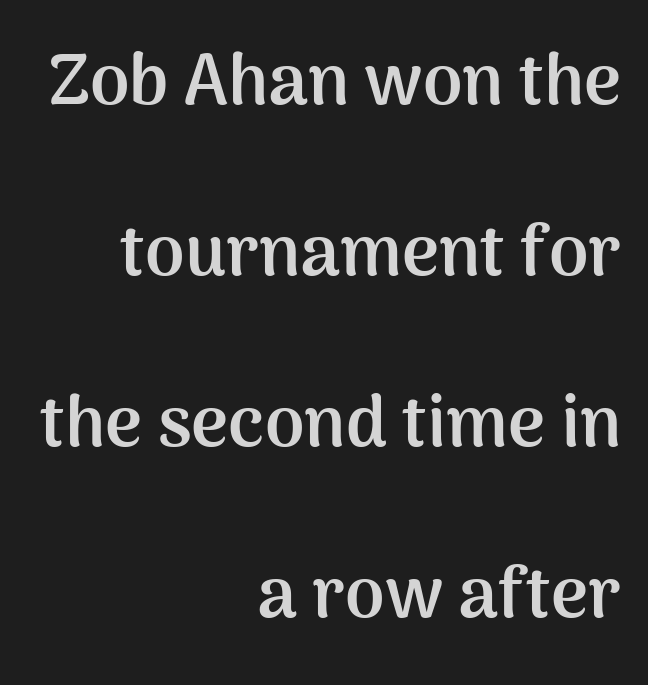
Visually the block forms a straight wall on the right and a jagged coastline on the left. Thick stems and heavy bowls — unmistakably bold. Do the letters lean? They stand straight. Here the designer chose a conventional face with non-uniform glyph widths. Horizontal bands of white between lines are thick stripes.
